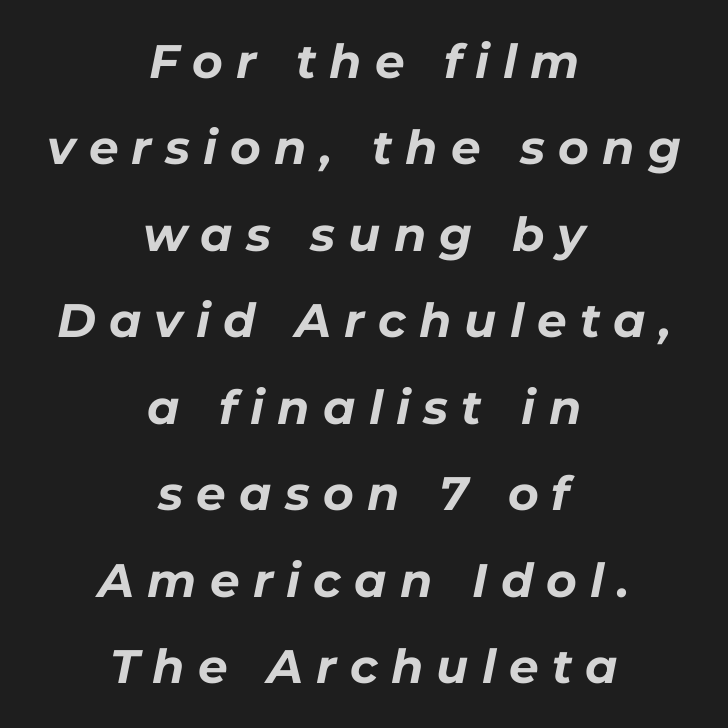
The image shows 47 px bold type, italic (leaning right); set centered, line spacing 1.84x, unusually wide letter spacing (+0.28 em), not underlined; low stroke contrast and a medium x-height.
